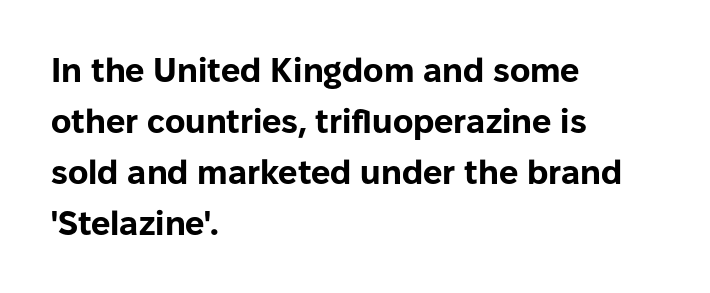
Q: Is the text bold? A: Yes.
Q: Is the text italic (slanted)? A: No, it is upright.
Q: Is the typeface a serif or a sans-serif typeface? A: Sans-serif.
Q: Is the text underlined? A: No.
Q: How is the paragraph aligned? A: Left-aligned.
Q: Is the spacing between letters normal or unusually wide? A: Normal.
Q: Is the spacing between lines tight, normal or loose? A: Normal.
Q: Width (condensed, normal, or wide)? A: Normal.
Q: Stroke contrast? A: Low.
Q: x-height? A: Medium.
Q: Monospaced? A: No.
